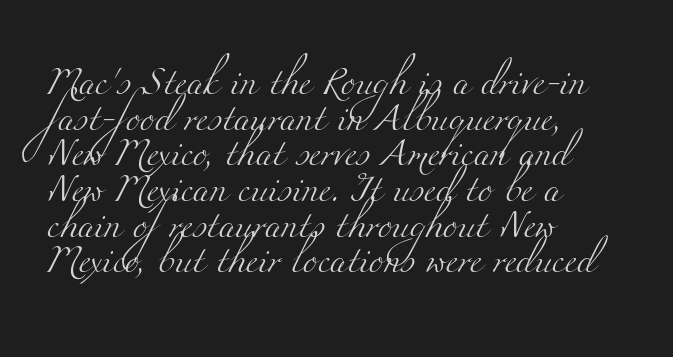
The passage shown is not bold in any degree. Characters follow at the spacing the type designer built in. Vertically, the passage feels balanced, rows spaced as you'd expect. Underlining? Definitely not there.
